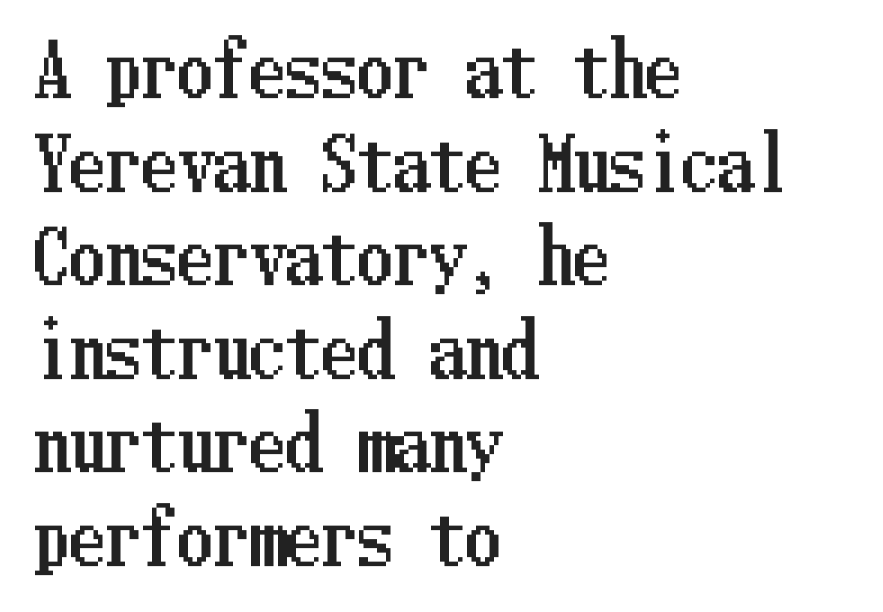
Q: Is the text italic (slanted)? A: No, it is upright.
Q: Is the text underlined? A: No.
Q: How is the paragraph aligned? A: Left-aligned.
Q: Is the spacing between letters normal or unusually wide? A: Normal.
Q: Is the spacing between lines tight, normal or loose? A: Normal.
Q: Width (condensed, normal, or wide)? A: Condensed.
Q: Stroke contrast? A: Low.
Q: x-height? A: Medium.
